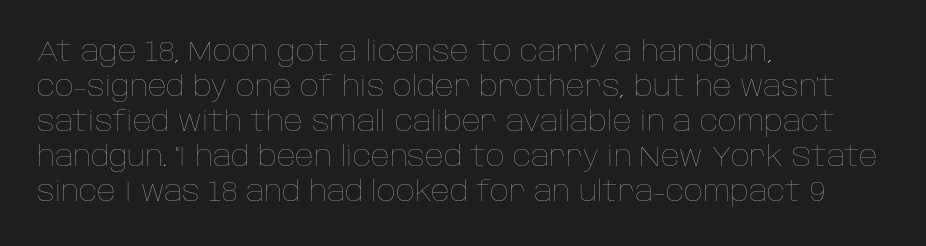
{"italic": "no", "bold": "no", "weight": "thin", "width": "normal", "stroke_contrast": "low", "x_height": "large", "monospaced": "no", "underline": "no", "align": "left", "line_spacing_ratio": 1.21, "letter_spacing": "normal", "letter_spacing_em": 0.0, "glyph_px": 29}
